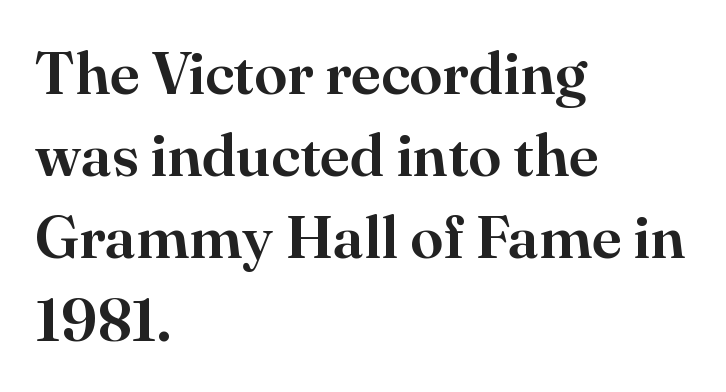
The image shows 60 px serif type, upright; set left-aligned, normal line spacing (1.37x), normal letter spacing, not underlined; high stroke contrast and a small x-height.
